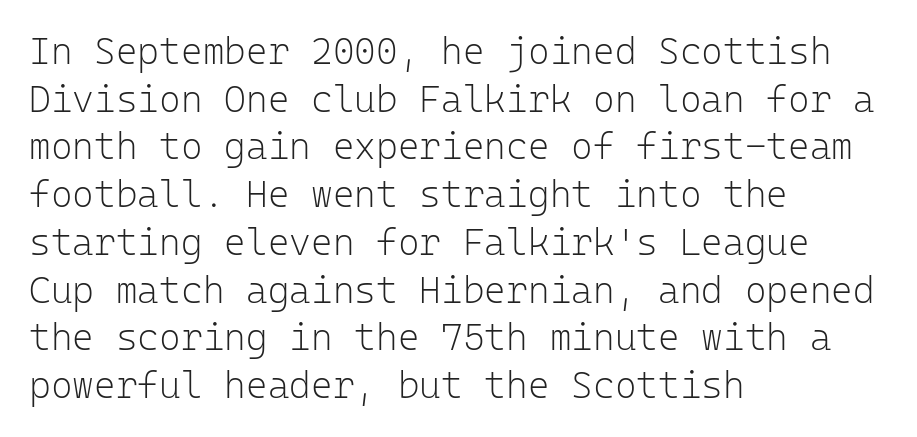
{"serif": "no", "italic": "no", "bold": "no", "weight": "light", "width": "normal", "stroke_contrast": "low", "x_height": "medium", "monospaced": "yes", "underline": "no", "align": "left", "line_spacing": "normal", "line_spacing_ratio": 1.29, "letter_spacing": "normal", "letter_spacing_em": 0.0, "glyph_px": 37}
